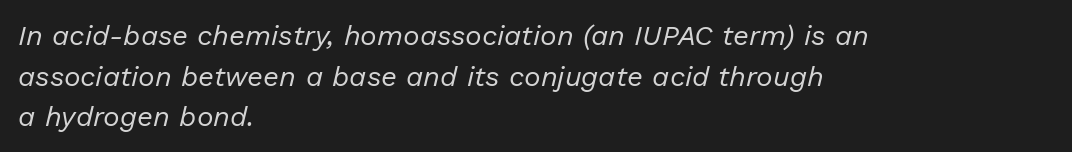
The image shows 28 px regular-weight type, italic (leaning right); set left-aligned, normal line spacing (1.45x), normal letter spacing, not underlined; low stroke contrast and a medium x-height.
